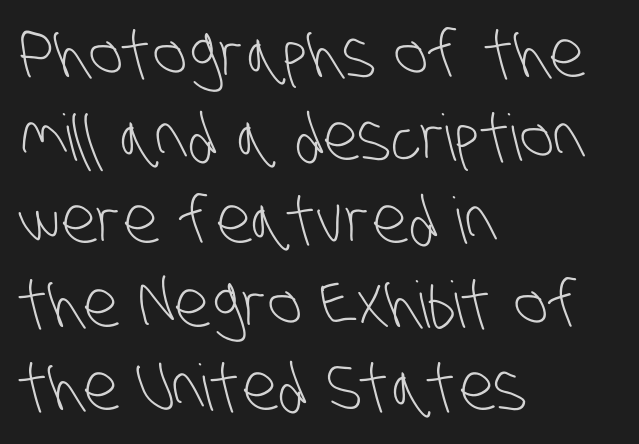
Q: Is the text bold? A: No.
Q: Is the typeface a serif or a sans-serif typeface? A: Sans-serif.
Q: Is the text underlined? A: No.
Q: How is the paragraph aligned? A: Left-aligned.
Q: Is the spacing between letters normal or unusually wide? A: Normal.
Q: Is the spacing between lines tight, normal or loose? A: Normal.
Q: Width (condensed, normal, or wide)? A: Condensed.
Q: Stroke contrast? A: Low.
Q: x-height? A: Large.
Q: Monospaced? A: No.
